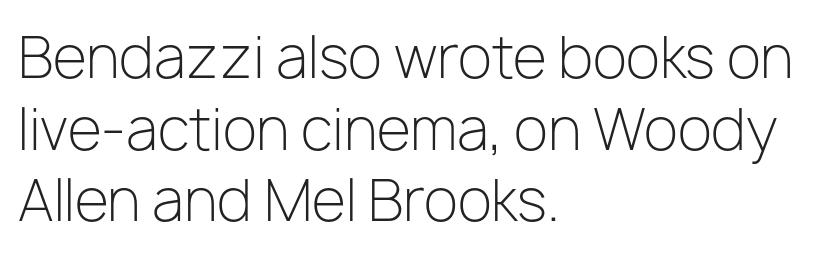
The image shows 56 px light sans-serif type, upright; set left-aligned, normal line spacing (1.28x), normal letter spacing, not underlined; low stroke contrast and a medium x-height.
